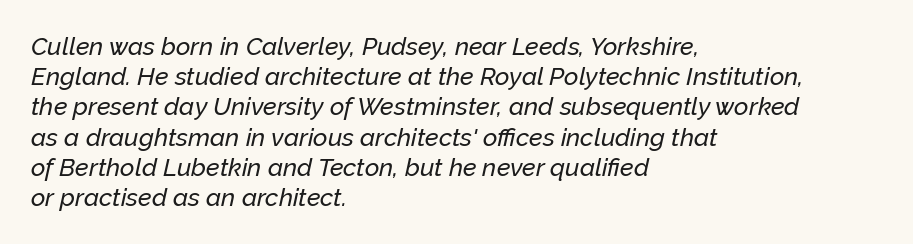
{"italic": "yes", "lean": "right", "slant_degrees": 12, "underline": "no", "align": "left", "line_spacing_ratio": 1.21, "letter_spacing": "normal", "letter_spacing_em": 0.0, "glyph_px": 25}
